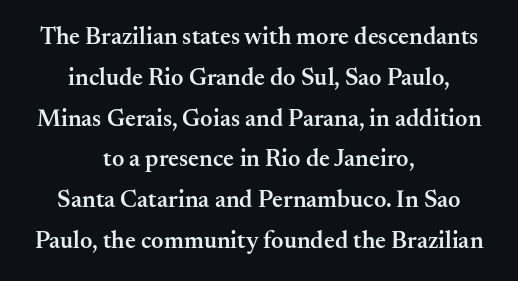
The image shows 24 px text type, upright; set centered, normal line spacing (1.7x), normal letter spacing, not underlined.
